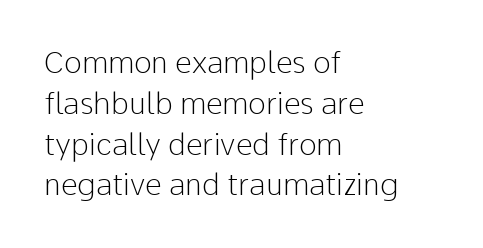
The baseline area is clear. Quick note: interline space is typical. This is roman type, the default non-slanted kind. The lines in this sample share a left origin and differ only in where they stop. Each letter keeps its own natural width here, so spacing adapts to shape.
